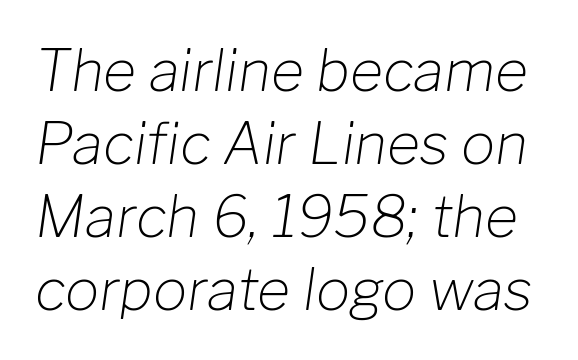
The image shows 57 px light type, italic (leaning right); set normal line spacing (1.28x), normal letter spacing, not underlined; low stroke contrast and a medium x-height.
